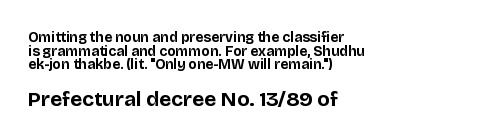
The image shows 21 px bold type, upright; set left-aligned, tight line spacing (0.98x), normal letter spacing, not underlined; the second (bottom) block is 1.5x larger.
